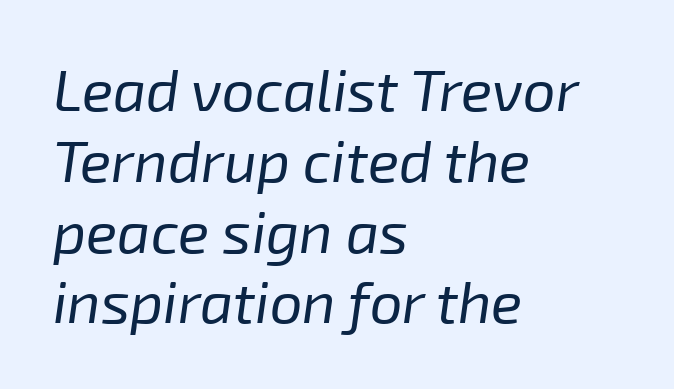
The image shows 58 px regular-weight type, italic (leaning right); set left-aligned, line spacing 1.22x, normal letter spacing, not underlined; low stroke contrast and a medium x-height.
